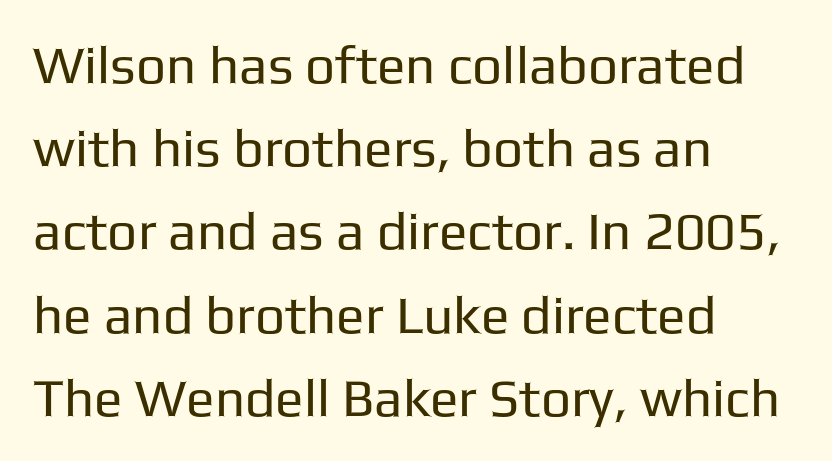
This rendering leaves character spacing at its baseline value. The passage is arranged the way most books set body copy — flush left. Successive baselines arrive at the customary interval. Has an underline been added? It has not. The axis of the letterforms is exactly vertical. This is sans-serif lettering, the kind often seen on screens and signage.
